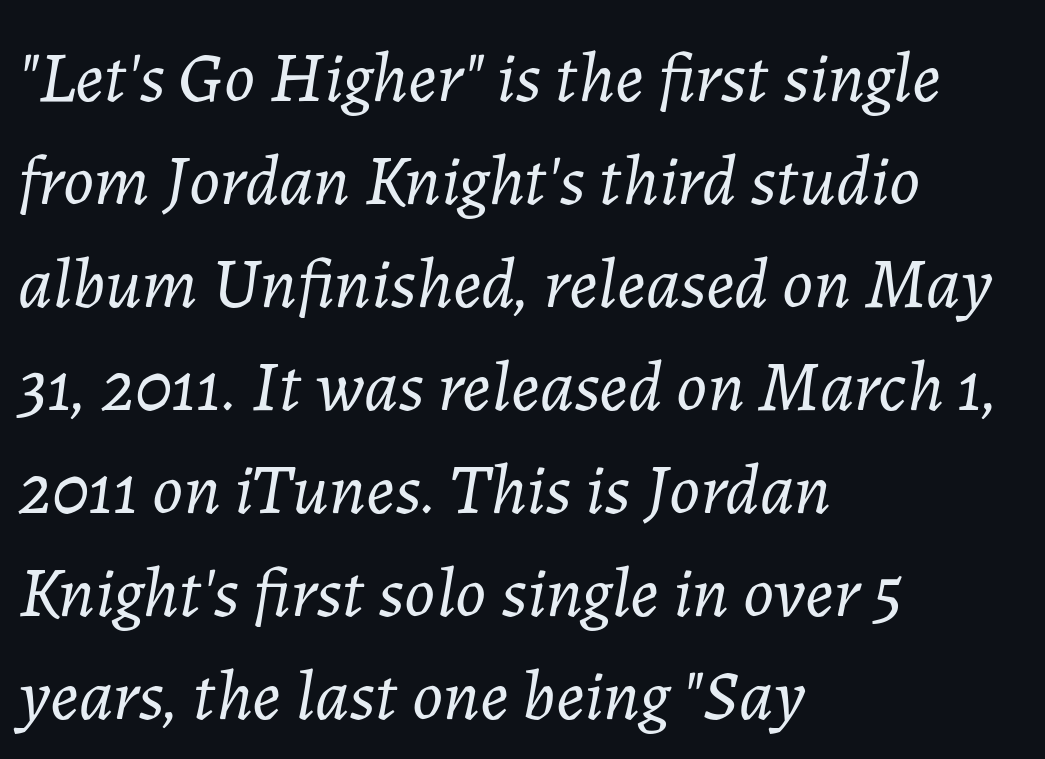
The image shows 72 px light type, italic (leaning right); set left-aligned, normal line spacing (1.43x), normal letter spacing, not underlined; low stroke contrast and a medium x-height.
